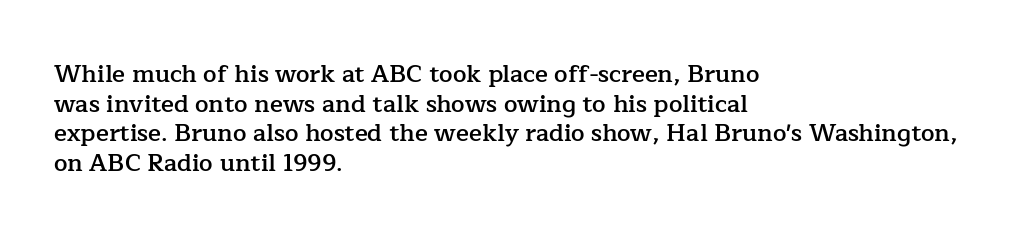
A bare baseline throughout the passage. Compared with a centered layout, this one pins lines to the left instead. This is moderately heavy type, rendered in semibold. The letters sit at their default tracking, neither squeezed nor spread. This sample uses an upright cut, with every glyph sitting square on the baseline.
